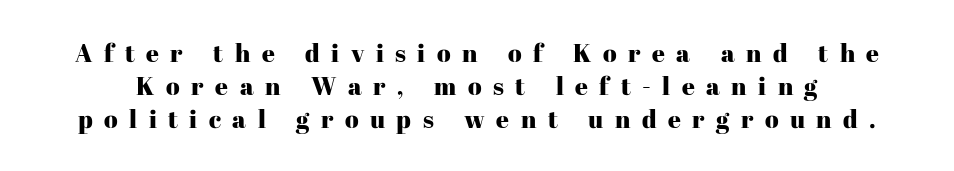
The image shows 25 px text type, upright; set normal line spacing (1.33x), unusually wide letter spacing (+0.46 em), not underlined.
